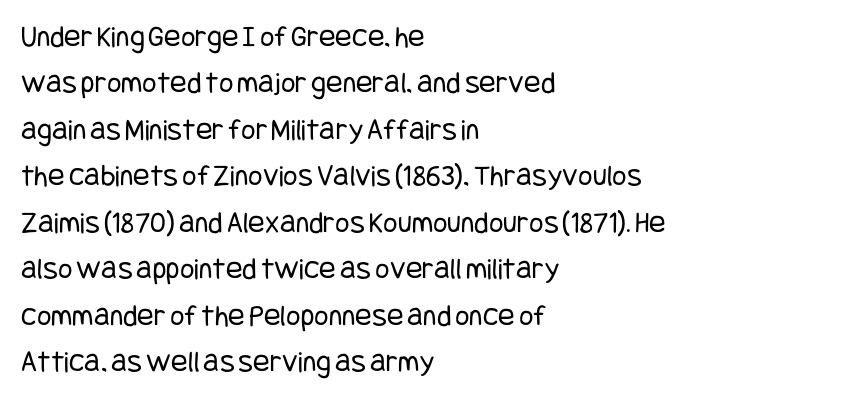
The image shows 31 px regular-weight, condensed sans-serif type, upright; set left-aligned, normal line spacing (1.5x), normal letter spacing, not underlined; low stroke contrast and a large x-height.
